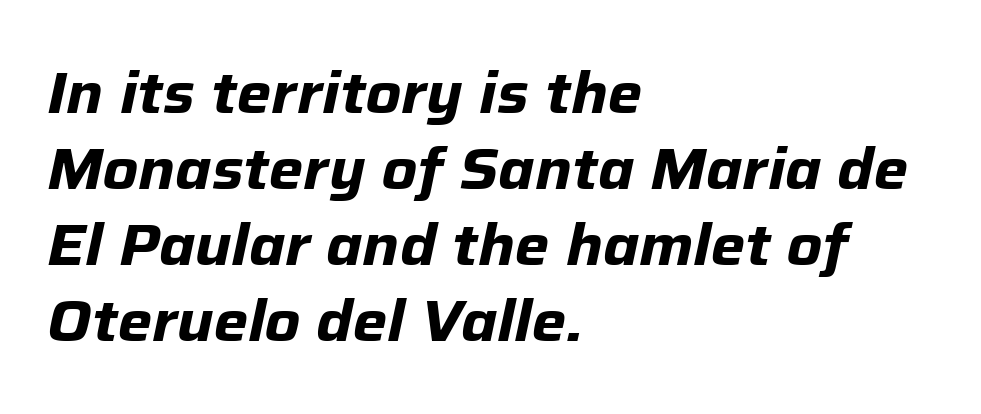
The image shows 58 px bold type, italic (leaning right); set left-aligned, normal line spacing (1.31x), normal letter spacing, not underlined; low stroke contrast and a medium x-height.
